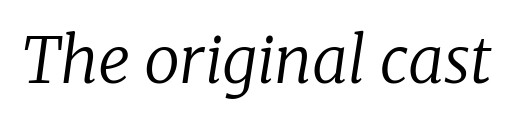
Q: Is the text bold? A: No.
Q: Is the text italic (slanted)? A: Yes, it leans right by about 8 degrees.
Q: Is the typeface a serif or a sans-serif typeface? A: Serif.
Q: Is the text underlined? A: No.
Q: Is the spacing between letters normal or unusually wide? A: Normal.
Q: Width (condensed, normal, or wide)? A: Normal.
Q: Stroke contrast? A: Low.
Q: x-height? A: Medium.
Q: Monospaced? A: No.
